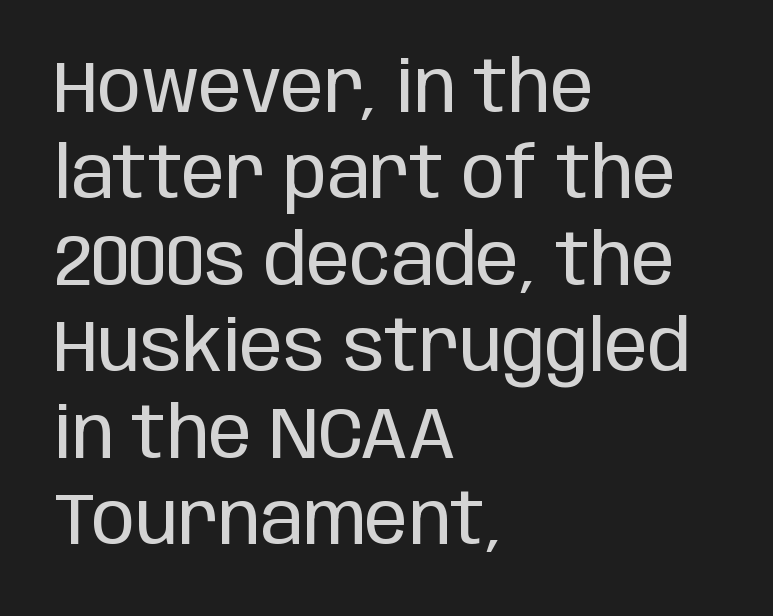
Glyph-to-glyph distance matches everyday printed text. The glyphs in this specimen are sans serif. Stems here are at most as thick as an everyday book face. The space directly below the letters is spotless. A typesetter would call this proportional, since set widths differ per character. When letters stand straight like this, we call the style roman or upright.
